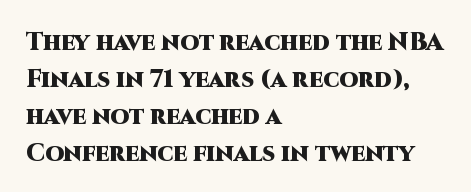
{"italic": "no", "bold": "yes", "underline": "no", "align": "left", "line_spacing": "normal", "line_spacing_ratio": 1.54, "letter_spacing": "normal", "letter_spacing_em": 0.0, "glyph_px": 24}
